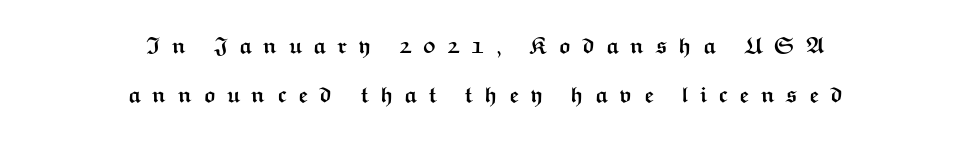
{"italic": "no", "bold": "yes", "underline": "no", "align": "center", "line_spacing": "loose", "line_spacing_ratio": 2.23, "letter_spacing": "wide", "letter_spacing_em": 0.5, "glyph_px": 22}
